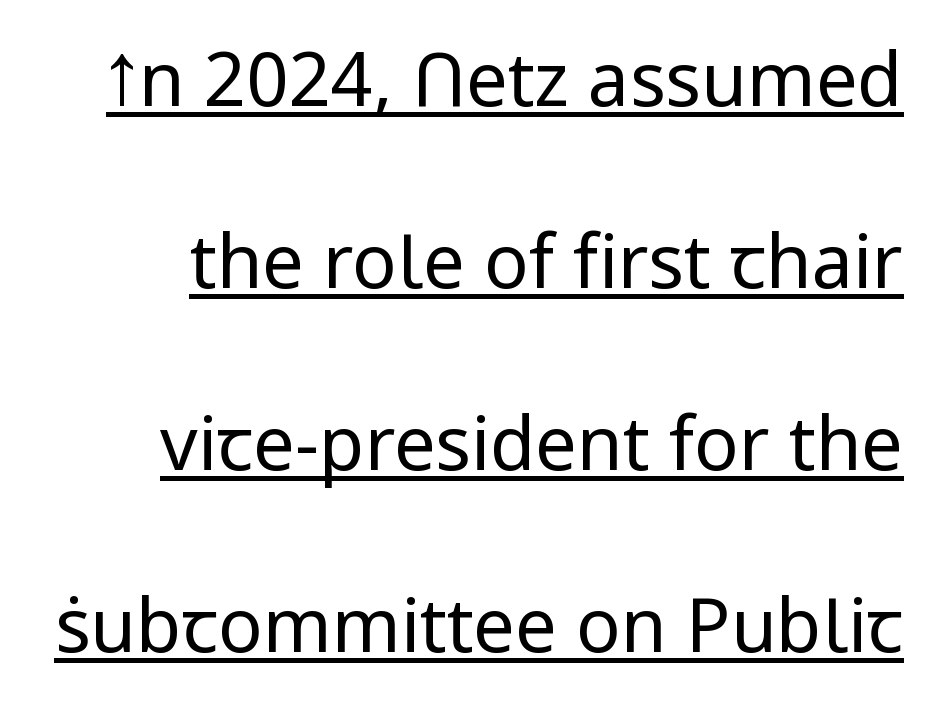
Q: Is the text bold? A: No.
Q: Is the text italic (slanted)? A: No, it is upright.
Q: Is the typeface a serif or a sans-serif typeface? A: Sans-serif.
Q: Is the text underlined? A: Yes.
Q: How is the paragraph aligned? A: Right-aligned.
Q: Is the spacing between letters normal or unusually wide? A: Normal.
Q: Is the spacing between lines tight, normal or loose? A: Loose.
Q: Width (condensed, normal, or wide)? A: Normal.
Q: Stroke contrast? A: Low.
Q: x-height? A: Medium.
Q: Monospaced? A: No.
